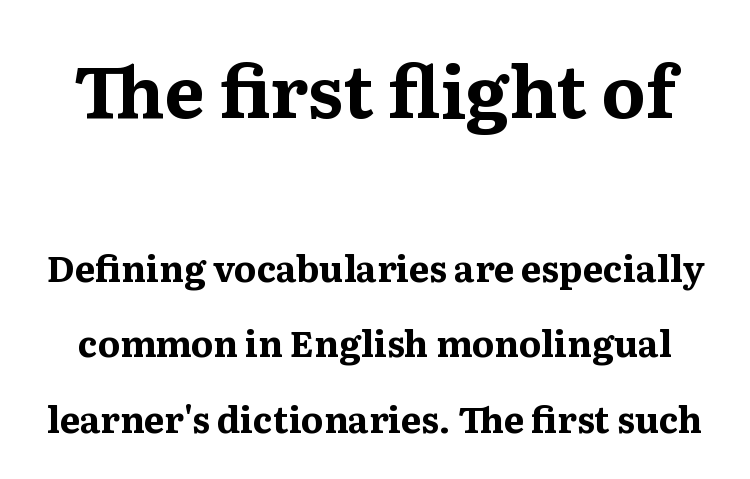
{"serif": "yes", "italic": "no", "bold": "yes", "weight": "bold", "width": "normal", "stroke_contrast": "medium", "x_height": "medium", "monospaced": "no", "underline": "no", "line_spacing": "loose", "line_spacing_ratio": 2.1, "letter_spacing": "normal", "letter_spacing_em": 0.0, "larger_block": "first", "size_ratio": 1.97, "glyph_px": 71}
